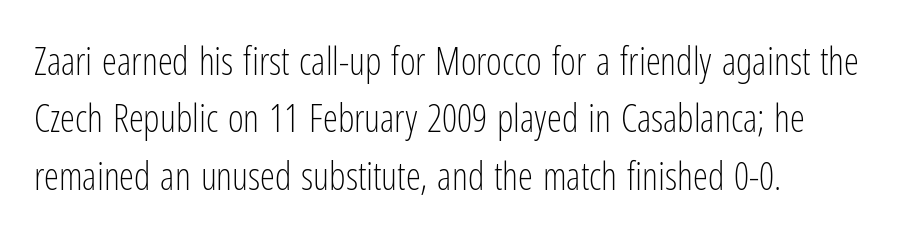
The vertical gap from one line to the next is medium. Characters follow at the spacing the type designer built in. This rendering features lettering with no underline. Tall strokes in this sample are plumb rather than angled. I'd call this a sans setting — the letters go barefoot.
